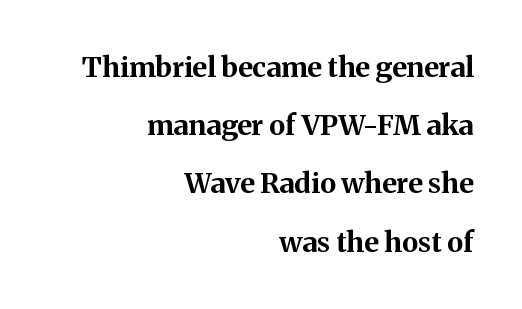
Q: Is the text bold? A: Yes.
Q: Is the text italic (slanted)? A: No, it is upright.
Q: Is the typeface a serif or a sans-serif typeface? A: Serif.
Q: Is the text underlined? A: No.
Q: How is the paragraph aligned? A: Right-aligned.
Q: Is the spacing between letters normal or unusually wide? A: Normal.
Q: Is the spacing between lines tight, normal or loose? A: Loose.
Q: Width (condensed, normal, or wide)? A: Normal.
Q: Stroke contrast? A: Medium.
Q: x-height? A: Medium.
Q: Monospaced? A: No.
